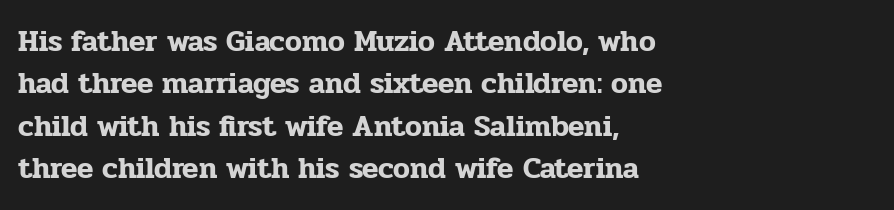
{"serif": "yes", "italic": "no", "width": "normal", "stroke_contrast": "low", "x_height": "medium", "monospaced": "no", "underline": "no", "align": "left", "line_spacing": "normal", "line_spacing_ratio": 1.41, "letter_spacing": "normal", "letter_spacing_em": 0.0, "glyph_px": 30}
